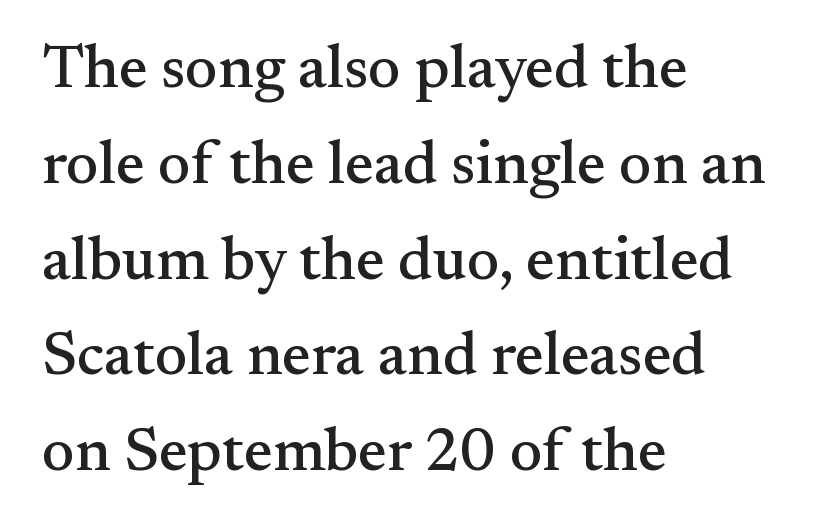
Q: Is the text italic (slanted)? A: No, it is upright.
Q: Is the typeface a serif or a sans-serif typeface? A: Serif.
Q: Is the text underlined? A: No.
Q: How is the paragraph aligned? A: Left-aligned.
Q: Is the spacing between letters normal or unusually wide? A: Normal.
Q: Is the spacing between lines tight, normal or loose? A: Normal.
Q: Width (condensed, normal, or wide)? A: Normal.
Q: Stroke contrast? A: Medium.
Q: x-height? A: Small.
Q: Monospaced? A: No.
